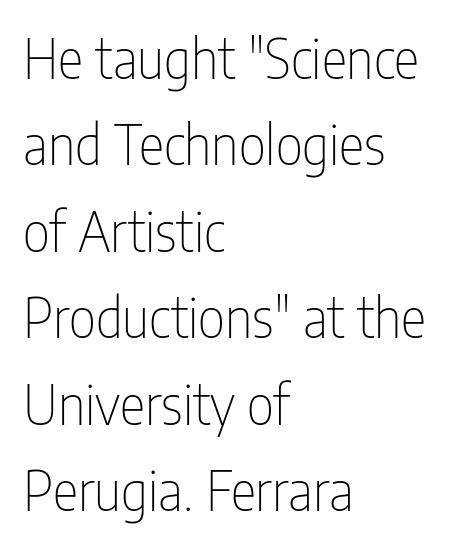
{"serif": "no", "italic": "no", "bold": "no", "weight": "thin", "width": "condensed", "stroke_contrast": "low", "x_height": "medium", "monospaced": "no", "underline": "no", "align": "left", "line_spacing": "normal", "line_spacing_ratio": 1.6, "letter_spacing": "normal", "letter_spacing_em": 0.0, "glyph_px": 54}
